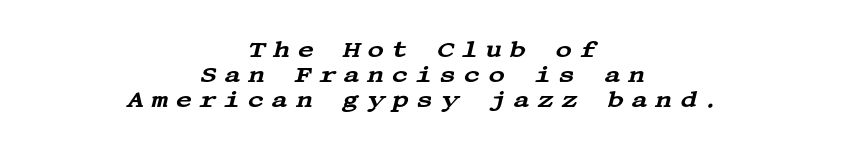
{"italic": "yes", "lean": "right", "slant_degrees": 13, "underline": "no", "align": "center", "line_spacing": "tight", "line_spacing_ratio": 1.09, "letter_spacing": "wide", "letter_spacing_em": 0.31, "glyph_px": 23}
